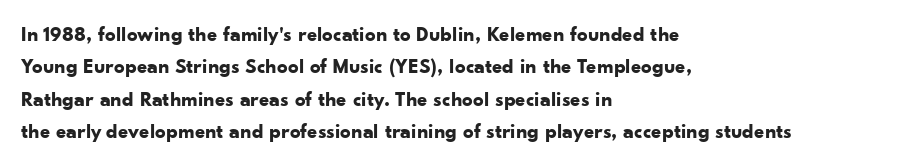
Q: Is the text bold? A: Yes.
Q: Is the text italic (slanted)? A: No, it is upright.
Q: Is the text underlined? A: No.
Q: How is the paragraph aligned? A: Left-aligned.
Q: Is the spacing between letters normal or unusually wide? A: Normal.
Q: Is the spacing between lines tight, normal or loose? A: Normal.
